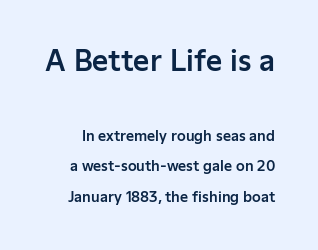
Q: Is the text italic (slanted)? A: No, it is upright.
Q: Is the typeface a serif or a sans-serif typeface? A: Sans-serif.
Q: Is the text underlined? A: No.
Q: Is the spacing between letters normal or unusually wide? A: Normal.
Q: Is the spacing between lines tight, normal or loose? A: Loose.
Q: Which block of text is set in a larger size, the first (top) or the second (bottom)? A: The first (top) one.
Q: Width (condensed, normal, or wide)? A: Normal.
Q: Stroke contrast? A: Low.
Q: x-height? A: Medium.
Q: Monospaced? A: No.
